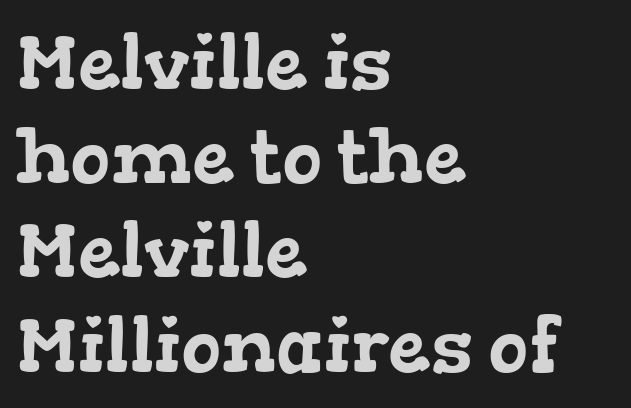
The image shows 76 px wide serif type; set left-aligned, line spacing 1.24x, normal letter spacing, not underlined; low stroke contrast and a medium x-height.
